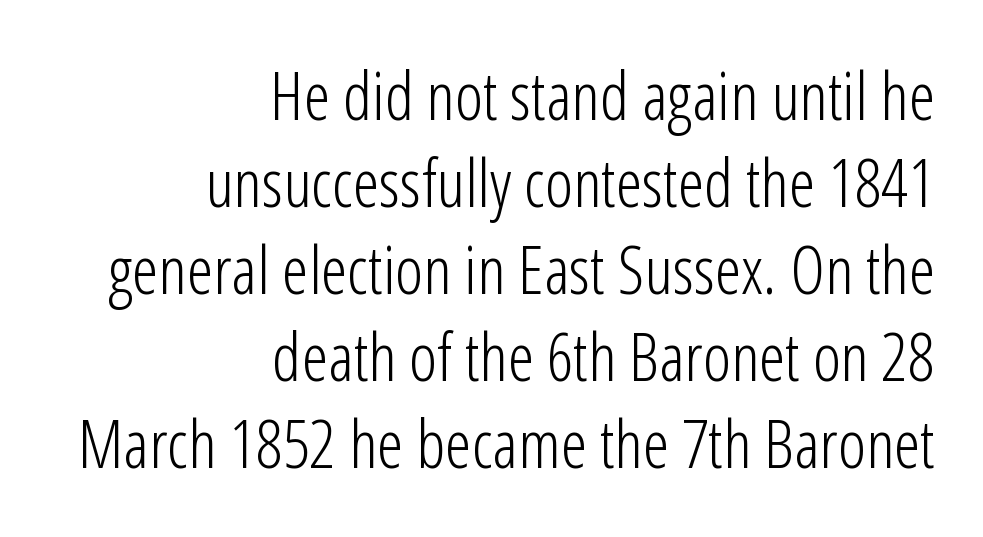
Q: Is the text bold? A: No.
Q: Is the text italic (slanted)? A: No, it is upright.
Q: Is the typeface a serif or a sans-serif typeface? A: Sans-serif.
Q: Is the text underlined? A: No.
Q: How is the paragraph aligned? A: Right-aligned.
Q: Is the spacing between letters normal or unusually wide? A: Normal.
Q: Is the spacing between lines tight, normal or loose? A: Normal.
Q: Width (condensed, normal, or wide)? A: Condensed.
Q: Stroke contrast? A: Low.
Q: x-height? A: Medium.
Q: Monospaced? A: No.
